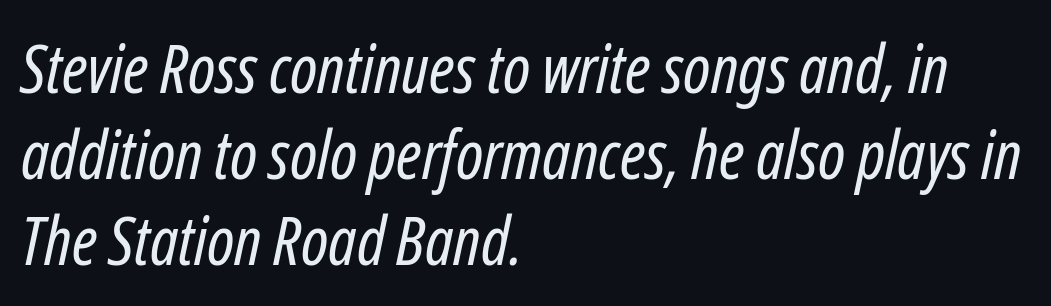
Q: Is the text bold? A: No.
Q: Is the text italic (slanted)? A: Yes, it leans right by about 12 degrees.
Q: Is the text underlined? A: No.
Q: How is the paragraph aligned? A: Left-aligned.
Q: Is the spacing between letters normal or unusually wide? A: Normal.
Q: Is the spacing between lines tight, normal or loose? A: Normal.
Q: Width (condensed, normal, or wide)? A: Condensed.
Q: Stroke contrast? A: Low.
Q: x-height? A: Medium.
Q: Monospaced? A: No.
